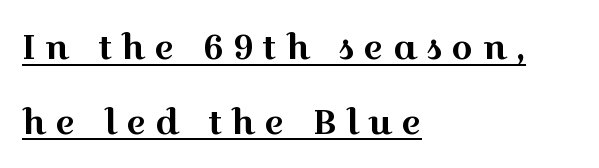
Q: Is the text italic (slanted)? A: No, it is upright.
Q: Is the typeface a serif or a sans-serif typeface? A: Serif.
Q: Is the text underlined? A: Yes.
Q: How is the paragraph aligned? A: Left-aligned.
Q: Is the spacing between letters normal or unusually wide? A: Unusually wide.
Q: Is the spacing between lines tight, normal or loose? A: Loose.
Q: Width (condensed, normal, or wide)? A: Wide.
Q: x-height? A: Medium.
Q: Monospaced? A: No.
